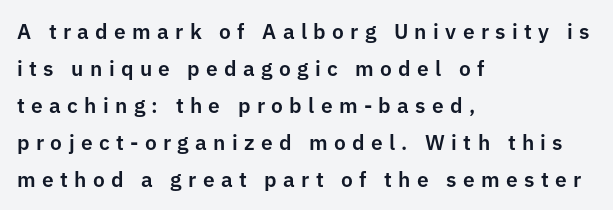
Q: Is the text italic (slanted)? A: No, it is upright.
Q: Is the text underlined? A: No.
Q: How is the paragraph aligned? A: Left-aligned.
Q: Is the spacing between letters normal or unusually wide? A: Unusually wide.
